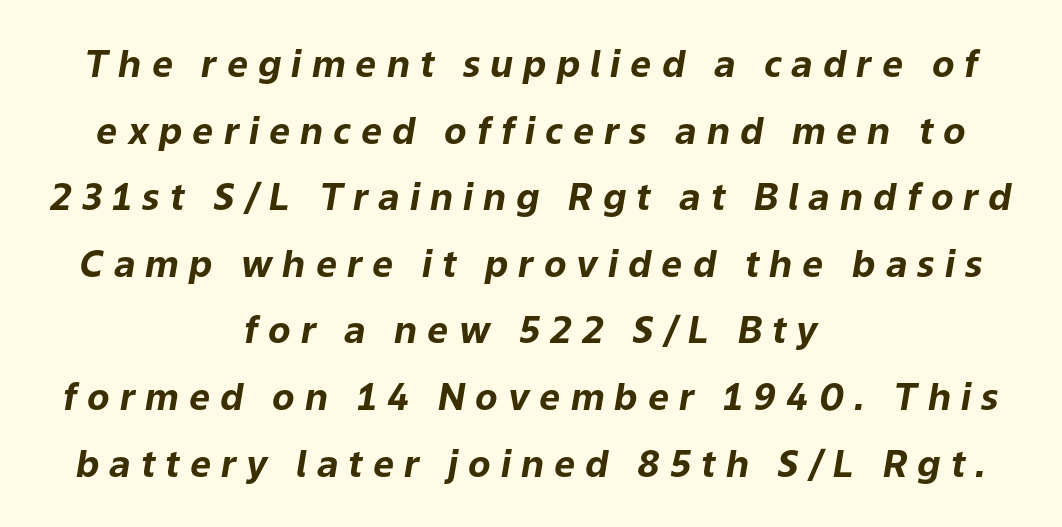
The image shows 37 px bold type, italic (leaning right); set centered, line spacing 1.8x, unusually wide letter spacing (+0.27 em), not underlined; low stroke contrast and a medium x-height.
